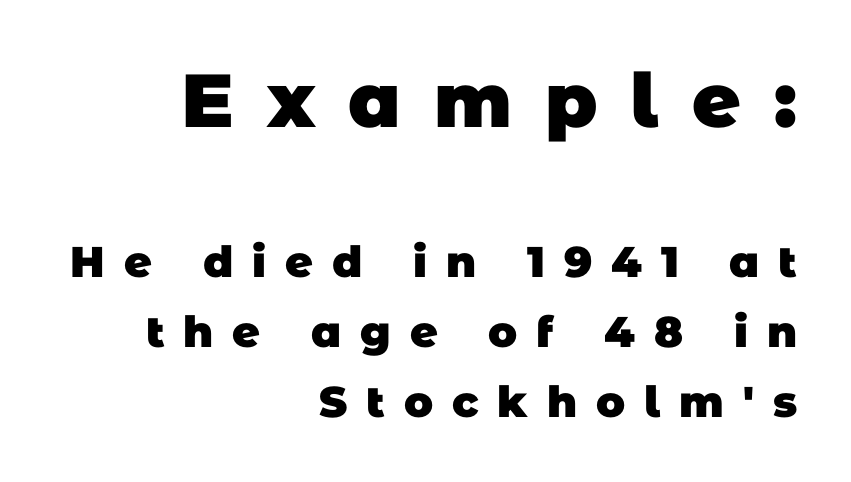
The image shows 75 px heavy sans-serif type; set right-aligned, normal line spacing (1.62x), unusually wide letter spacing (+0.44 em), not underlined; the first (top) block is 1.74x larger; low stroke contrast and a large x-height.
